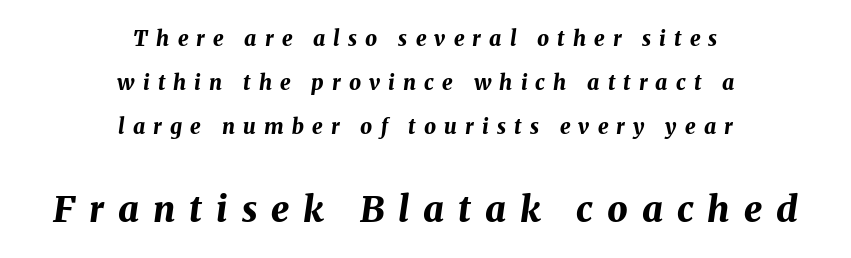
The image shows 36 px bold type, italic (leaning right); set centered, loose line spacing (2.1x), unusually wide letter spacing (+0.39 em), not underlined; the second (bottom) block is 1.71x larger; medium stroke contrast and a medium x-height.
